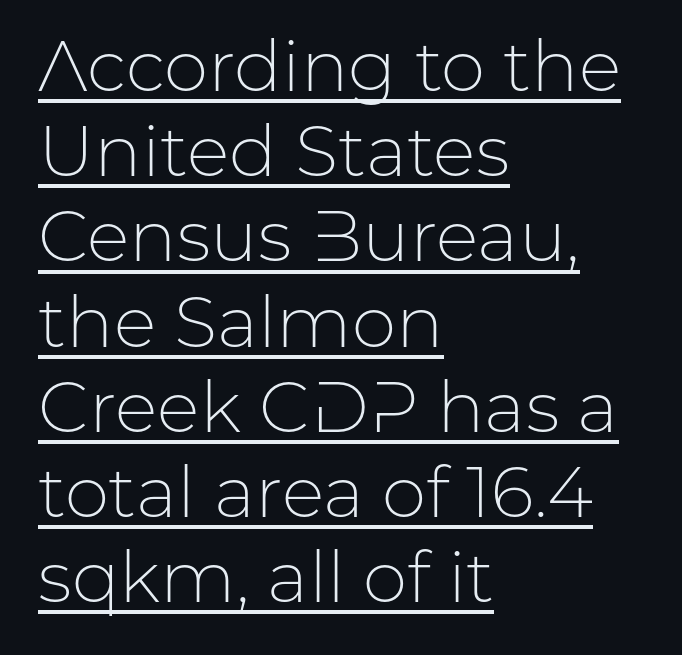
Stroke terminals: plain, sans-serif. The horizontal fit of the characters is conventional and even. Quick note: not italic, upright. A quiet, ordinary-to-light weight characterises the typeface. All the whitespace from short lines collects on the right. A continuous stroke trails under the words, as in a hyperlink.
